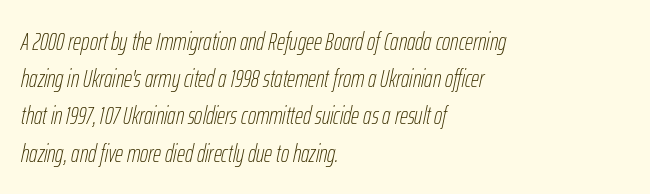
The image shows 25 px text type, italic (leaning right); set left-aligned, normal line spacing (1.49x), normal letter spacing, not underlined.
